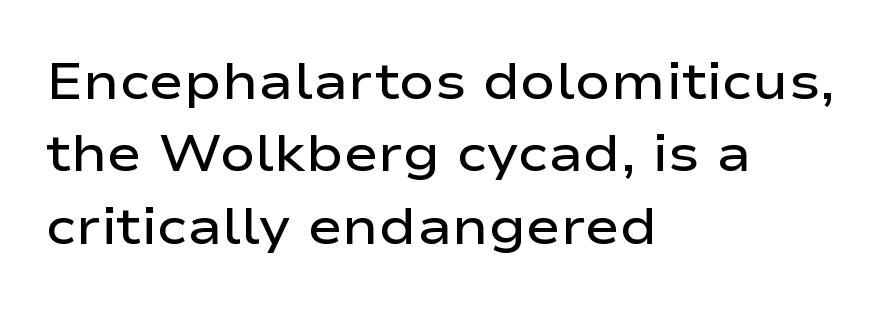
The image shows 52 px semibold, wide sans-serif type, upright; set left-aligned, normal line spacing (1.39x), normal letter spacing, not underlined; low stroke contrast and a medium x-height.
